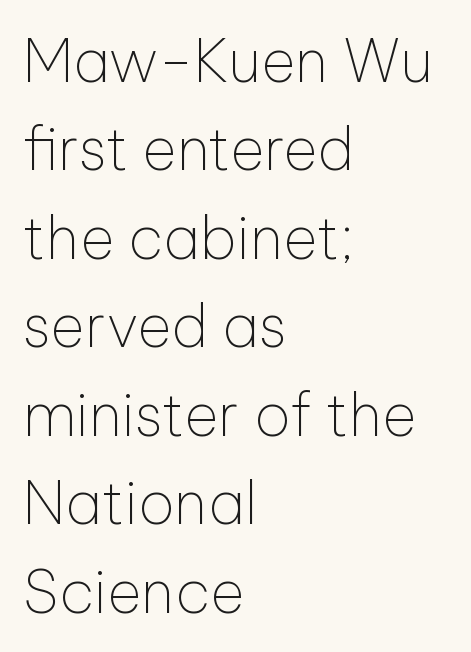
Rule under the text: the space is simply empty. Every row of glyphs begins at an identical x-position on the left. Tall strokes in this sample are plumb rather than angled. The face used here is proportionally spaced, like ordinary book or web type.
